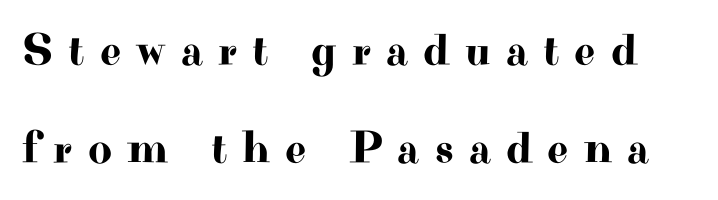
{"serif": "yes", "italic": "no", "width": "wide", "stroke_contrast": "high", "x_height": "small", "monospaced": "no", "underline": "no", "line_spacing": "loose", "line_spacing_ratio": 2.12, "letter_spacing": "wide", "letter_spacing_em": 0.33, "glyph_px": 46}
